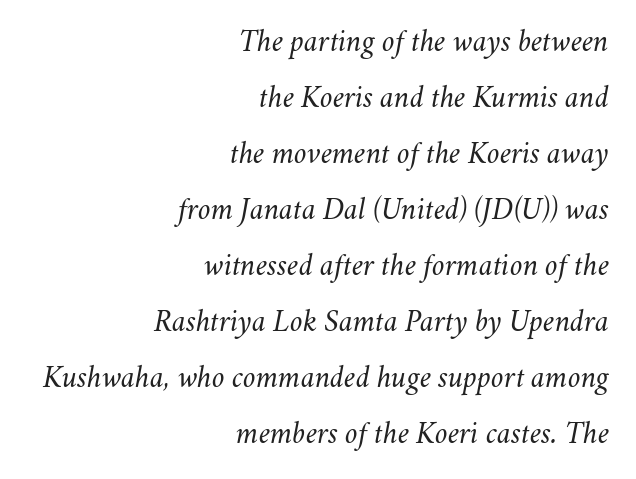
The image shows 32 px light type, italic (leaning right); set right-aligned, line spacing 1.75x, normal letter spacing, not underlined; medium stroke contrast and a small x-height.
